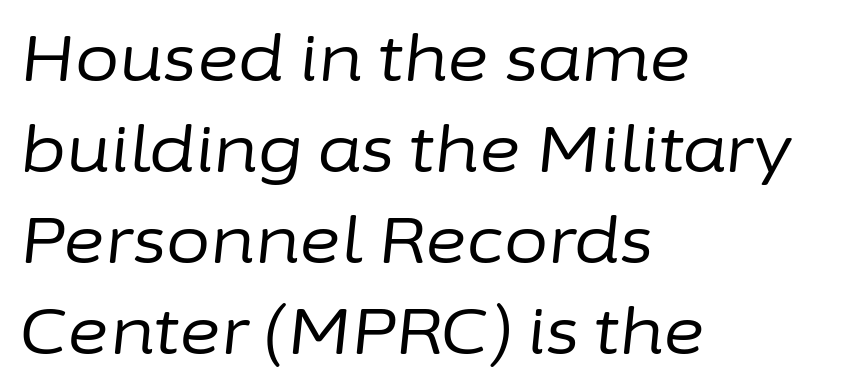
Weight: in the light-to-regular range. Line starts are locked; line ends wander. The letters sit at their default tracking, neither squeezed nor spread. The specimen reads as italic at a glance.
